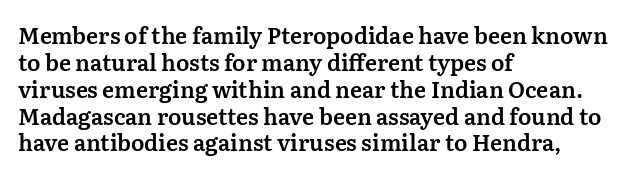
The image shows 22 px text type, upright; set left-aligned, line spacing 1.22x, normal letter spacing, not underlined.
